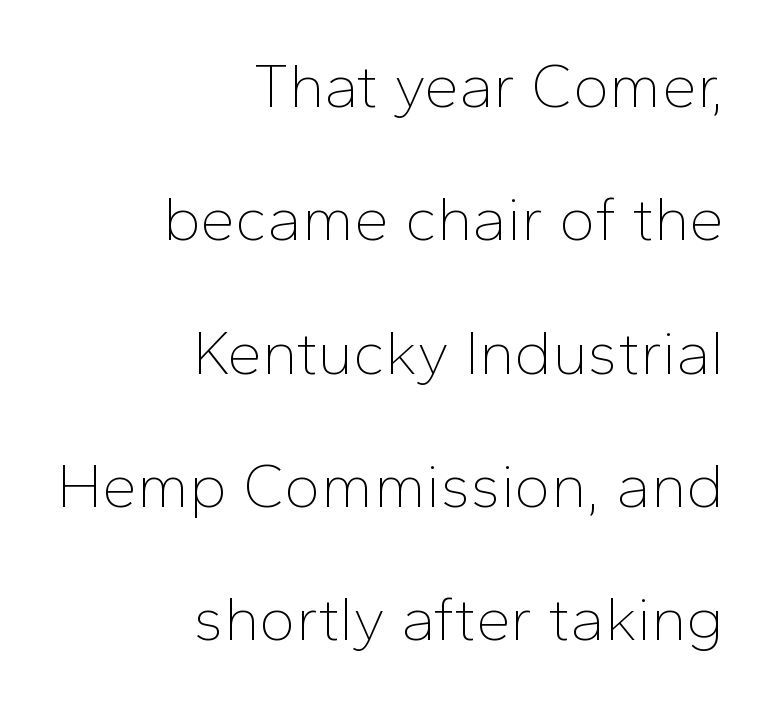
{"serif": "no", "italic": "no", "bold": "no", "weight": "thin", "width": "normal", "stroke_contrast": "low", "x_height": "medium", "monospaced": "no", "underline": "no", "align": "right", "line_spacing": "loose", "line_spacing_ratio": 2.15, "letter_spacing": "normal", "letter_spacing_em": 0.0, "glyph_px": 62}
